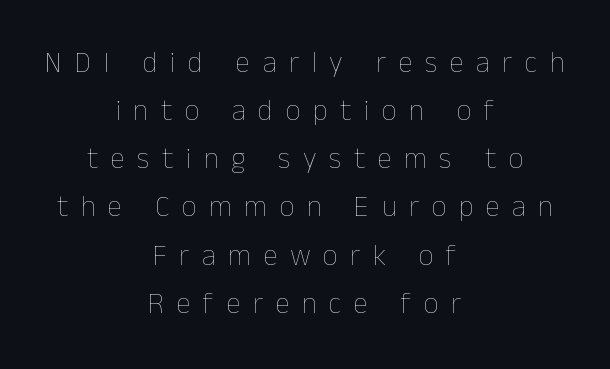
Q: Is the text bold? A: No.
Q: Is the text italic (slanted)? A: No, it is upright.
Q: Is the text underlined? A: No.
Q: How is the paragraph aligned? A: Centered.
Q: Is the spacing between letters normal or unusually wide? A: Unusually wide.
Q: Is the spacing between lines tight, normal or loose? A: Normal.
Q: Width (condensed, normal, or wide)? A: Normal.
Q: Stroke contrast? A: Low.
Q: x-height? A: Medium.
Q: Monospaced? A: No.
